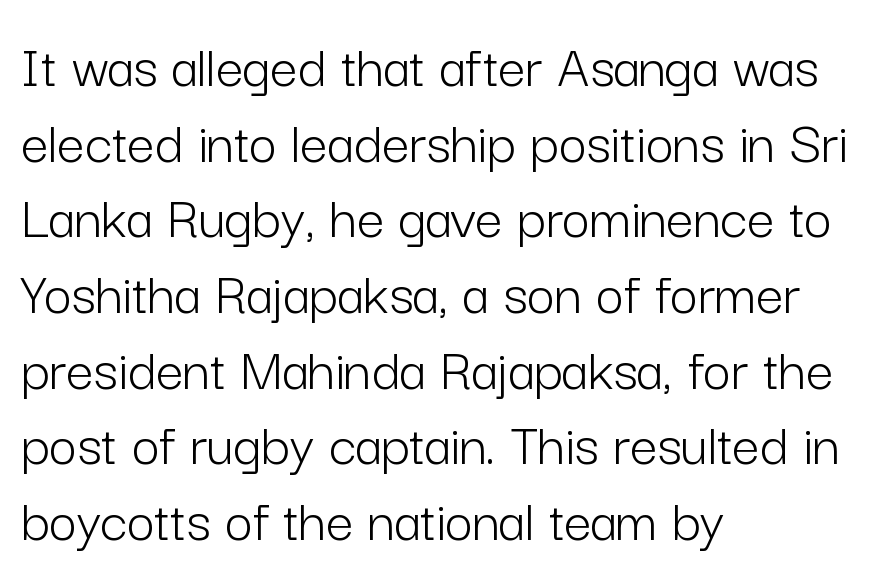
The typeface has the unassuming heft of standard copy or less. This rendering leaves character spacing at its baseline value. These lines stack with their left ends in a neat column. Serifs: no, the terminals of the letterforms are clean. A bare baseline throughout the passage. Is there any slant? The stems are plumb.
